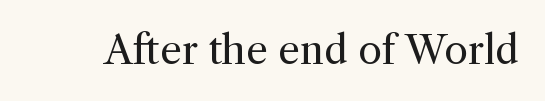
{"serif": "yes", "italic": "no", "bold": "no", "weight": "regular", "width": "normal", "x_height": "medium", "monospaced": "no", "underline": "no", "letter_spacing": "normal", "letter_spacing_em": 0.0, "glyph_px": 39}
